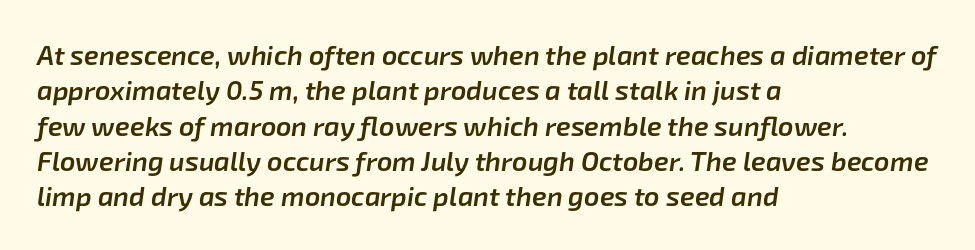
Letter spacing: default. Slanted lettering throughout. The words here are not underlined. Line beginnings align vertically; line endings do not. On the weight axis this lands at semibold, roughly 600. Notice how descenders clear the ascenders below comfortably — that's standard leading.
